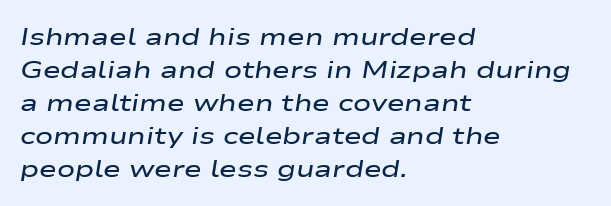
{"italic": "yes", "lean": "right", "slant_degrees": 9, "bold": "semi", "underline": "no", "align": "left", "line_spacing": "normal", "line_spacing_ratio": 1.37, "letter_spacing": "normal", "letter_spacing_em": 0.0, "glyph_px": 24}
